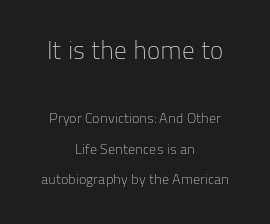
The image shows 25 px text type, upright; set centered, loose line spacing (2.17x), normal letter spacing, not underlined; the first (top) block is 1.79x larger.
